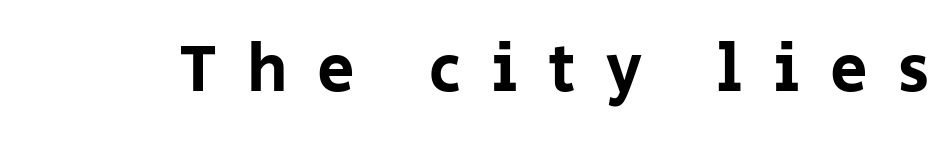
Posture: upright roman. The glyphs in this specimen are sans serif. Is this a fixed-width face? No — the glyphs have proportional, varying widths. The letterforms stand isolated, each surrounded by extra space. The zone under the glyphs is completely vacant.
